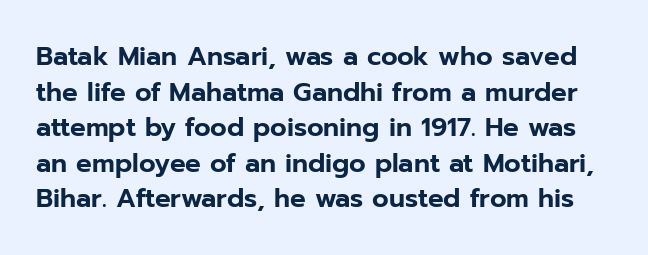
The image shows 26 px text type, upright; set normal line spacing (1.37x), normal letter spacing, not underlined.
